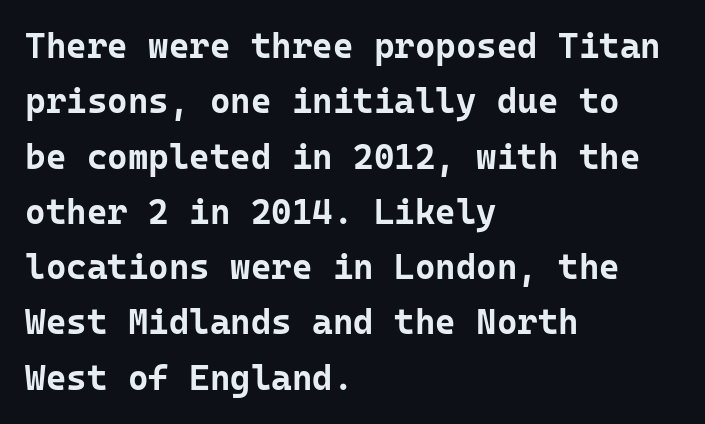
The image shows 35 px bold sans-serif type, upright, monospaced; set left-aligned, normal line spacing (1.58x), normal letter spacing, not underlined; low stroke contrast and a medium x-height.
